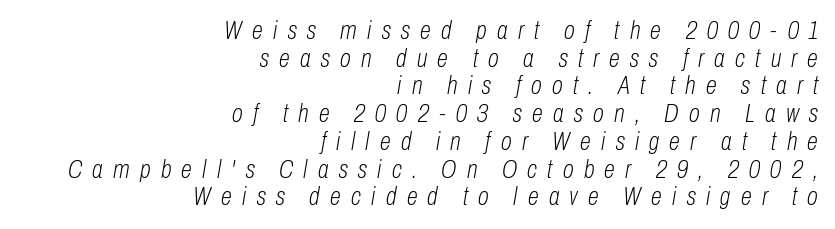
Q: Is the text bold? A: No.
Q: Is the text italic (slanted)? A: Yes, it leans right by about 10 degrees.
Q: Is the text underlined? A: No.
Q: How is the paragraph aligned? A: Right-aligned.
Q: Is the spacing between letters normal or unusually wide? A: Unusually wide.
Q: Is the spacing between lines tight, normal or loose? A: Tight.
